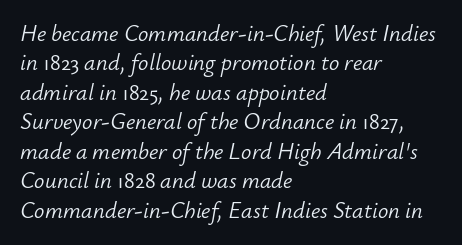
Q: Is the text bold? A: No.
Q: Is the text italic (slanted)? A: Yes, it leans right by about 12 degrees.
Q: Is the text underlined? A: No.
Q: How is the paragraph aligned? A: Left-aligned.
Q: Is the spacing between letters normal or unusually wide? A: Normal.
Q: Is the spacing between lines tight, normal or loose? A: Normal.
